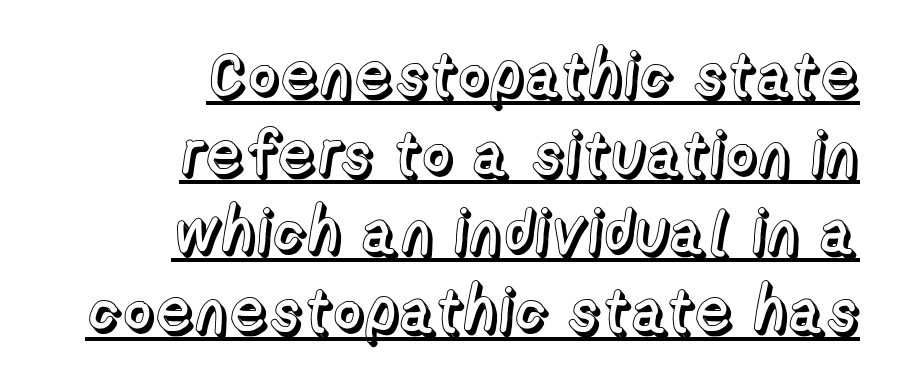
{"width": "normal", "x_height": "medium", "monospaced": "no", "underline": "yes", "align": "right", "line_spacing": "normal", "line_spacing_ratio": 1.27, "letter_spacing": "normal", "letter_spacing_em": 0.0, "glyph_px": 62}
